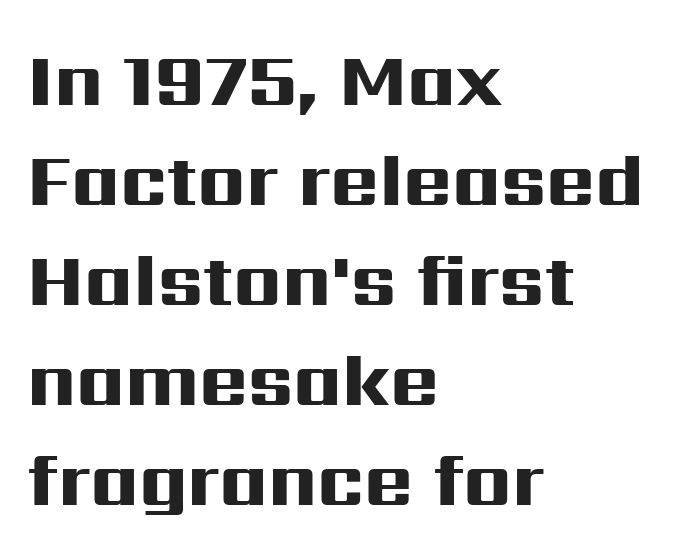
Q: Is the text bold? A: Yes.
Q: Is the text italic (slanted)? A: No, it is upright.
Q: Is the typeface a serif or a sans-serif typeface? A: Sans-serif.
Q: Is the text underlined? A: No.
Q: How is the paragraph aligned? A: Left-aligned.
Q: Is the spacing between letters normal or unusually wide? A: Normal.
Q: Is the spacing between lines tight, normal or loose? A: Normal.
Q: Width (condensed, normal, or wide)? A: Wide.
Q: Stroke contrast? A: High.
Q: x-height? A: Medium.
Q: Monospaced? A: No.
